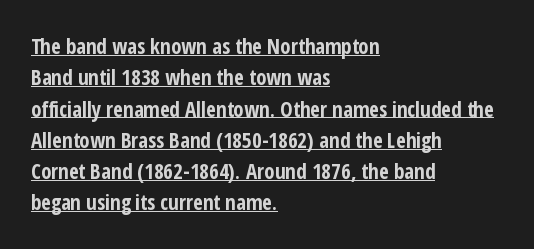
Casual observation: everything's shoved over to the left. Style check: upright. Whoever set this chose a conventional vertical rhythm. Typographic density is high because the face is bold.
